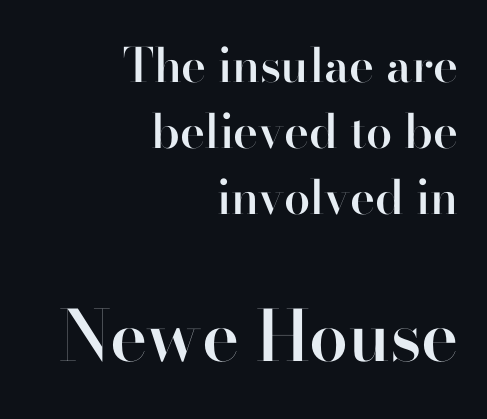
The image shows 70 px semibold sans-serif type, upright; set right-aligned, normal line spacing (1.4x), normal letter spacing, not underlined; the second (bottom) block is 1.49x larger; high stroke contrast and a small x-height.
